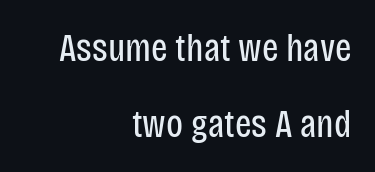
Honestly, the rows look like they've been pulled way apart. The words here are not underlined. These lines are rendered in a variable-pitch font. Grotesque or geometric, the face here clearly has no serifs. The cut favours lightness, reaching ordinary text weight at its darkest.
